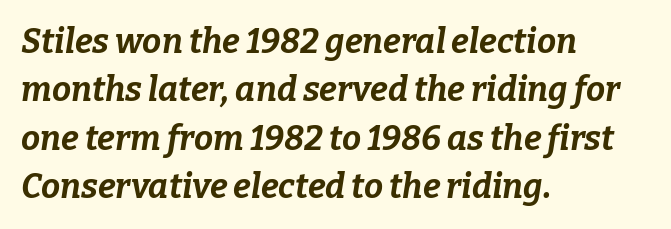
{"italic": "yes", "lean": "right", "slant_degrees": 9, "bold": "yes", "weight": "bold", "width": "normal", "stroke_contrast": "low", "x_height": "medium", "monospaced": "no", "underline": "no", "align": "left", "line_spacing": "normal", "line_spacing_ratio": 1.42, "letter_spacing": "normal", "letter_spacing_em": 0.0, "glyph_px": 34}
